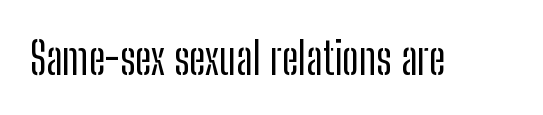
The tracking reads as untouched default to a designer's eye. The designer went with a sans here, leaving each stem footless. The passage shown is typed in a proportional face where columns would drift. Only glyphs here, with clear space below each row.
